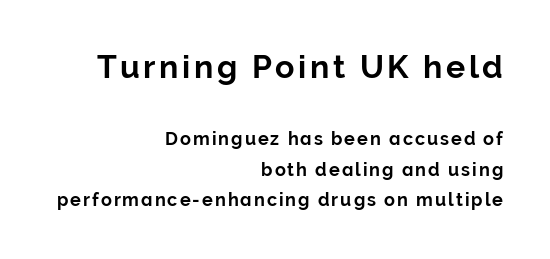
{"serif": "no", "italic": "no", "width": "normal", "stroke_contrast": "low", "x_height": "medium", "monospaced": "no", "underline": "no", "align": "right", "line_spacing": "normal", "line_spacing_ratio": 1.7, "larger_block": "first", "size_ratio": 1.78, "glyph_px": 32}
